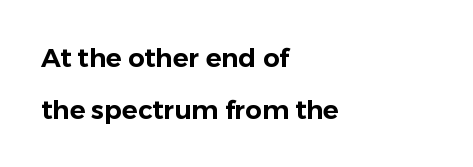
The image shows 26 px text type, upright; set left-aligned, loose line spacing (2.0x), normal letter spacing, not underlined.
